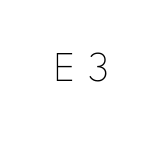
The image shows 42 px thin sans-serif type, upright; set unusually wide letter spacing (+0.29 em), not underlined; low stroke contrast and a small x-height.
